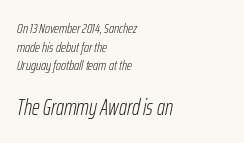
Q: Is the text bold? A: No.
Q: Is the text italic (slanted)? A: Yes, it leans right by about 12 degrees.
Q: Is the text underlined? A: No.
Q: How is the paragraph aligned? A: Left-aligned.
Q: Is the spacing between letters normal or unusually wide? A: Normal.
Q: Is the spacing between lines tight, normal or loose? A: Normal.
Q: Which block of text is set in a larger size, the first (top) or the second (bottom)? A: The second (bottom) one.
